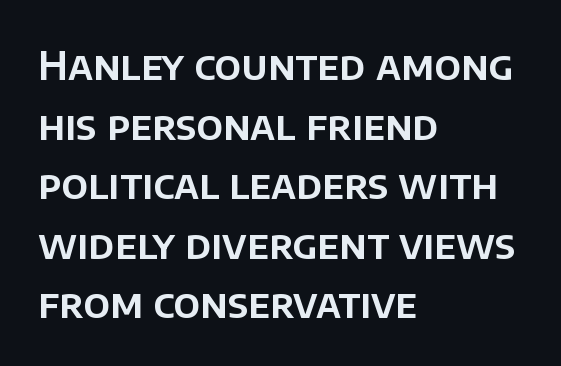
Q: Is the text italic (slanted)? A: No, it is upright.
Q: Is the typeface a serif or a sans-serif typeface? A: Sans-serif.
Q: Is the text underlined? A: No.
Q: How is the paragraph aligned? A: Left-aligned.
Q: Is the spacing between letters normal or unusually wide? A: Normal.
Q: Is the spacing between lines tight, normal or loose? A: Normal.
Q: Width (condensed, normal, or wide)? A: Normal.
Q: Stroke contrast? A: Low.
Q: x-height? A: Large.
Q: Monospaced? A: No.
